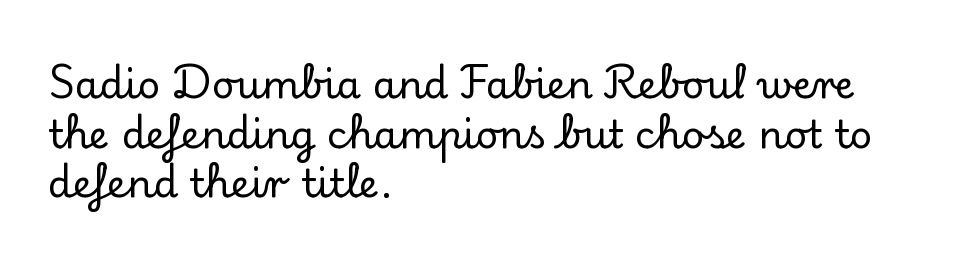
Glance below the letters and you will spot only blank space. Notice how descenders clear the ascenders below comfortably — that's standard leading. Letterform terminals end in serifs throughout the passage. This sample uses plain, unmodified letter spacing. This is roman type, the default non-slanted kind.
